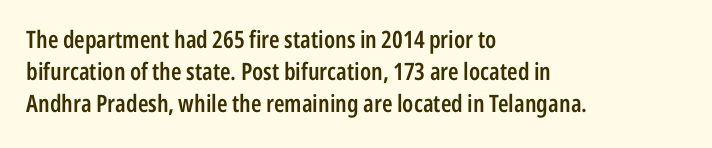
{"italic": "no", "bold": "semi", "underline": "no", "align": "left", "line_spacing": "normal", "line_spacing_ratio": 1.33, "letter_spacing": "normal", "letter_spacing_em": 0.0, "glyph_px": 24}
